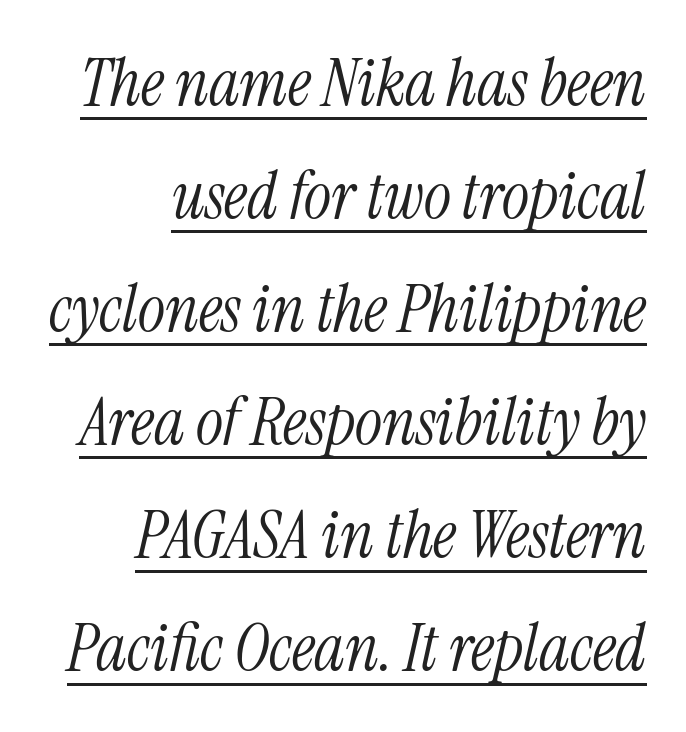
The image shows 65 px light, condensed serif type, italic (leaning right); set right-aligned, line spacing 1.74x, normal letter spacing, underlined; medium stroke contrast and a medium x-height.
